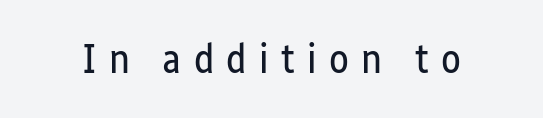
Q: Is the text bold? A: No.
Q: Is the text italic (slanted)? A: No, it is upright.
Q: Is the typeface a serif or a sans-serif typeface? A: Sans-serif.
Q: Is the text underlined? A: No.
Q: Is the spacing between letters normal or unusually wide? A: Unusually wide.
Q: Width (condensed, normal, or wide)? A: Condensed.
Q: Stroke contrast? A: Low.
Q: x-height? A: Medium.
Q: Monospaced? A: No.
